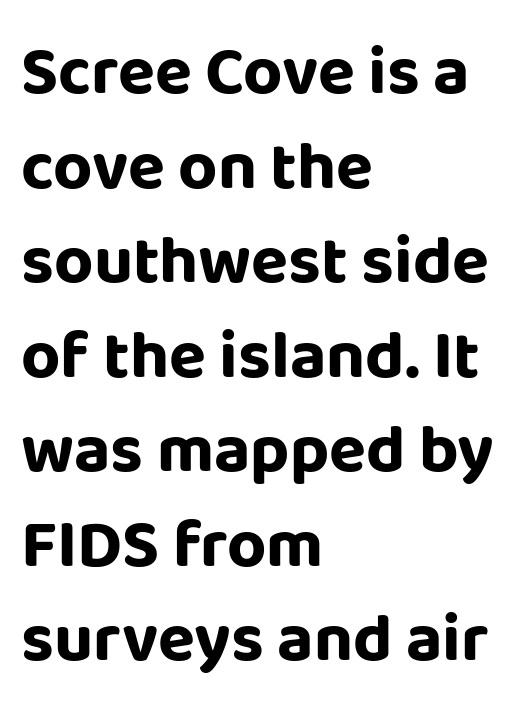
{"serif": "no", "italic": "no", "bold": "yes", "weight": "bold", "width": "normal", "stroke_contrast": "low", "x_height": "large", "monospaced": "no", "underline": "no", "align": "left", "line_spacing": "normal", "line_spacing_ratio": 1.39, "letter_spacing": "normal", "letter_spacing_em": 0.0, "glyph_px": 68}
